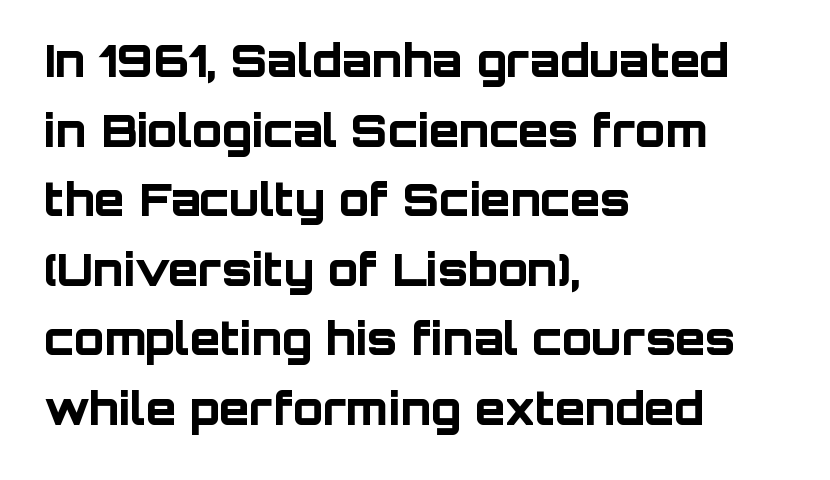
The image shows 44 px bold sans-serif type, upright; set left-aligned, normal line spacing (1.58x), normal letter spacing, not underlined; low stroke contrast and a large x-height.
